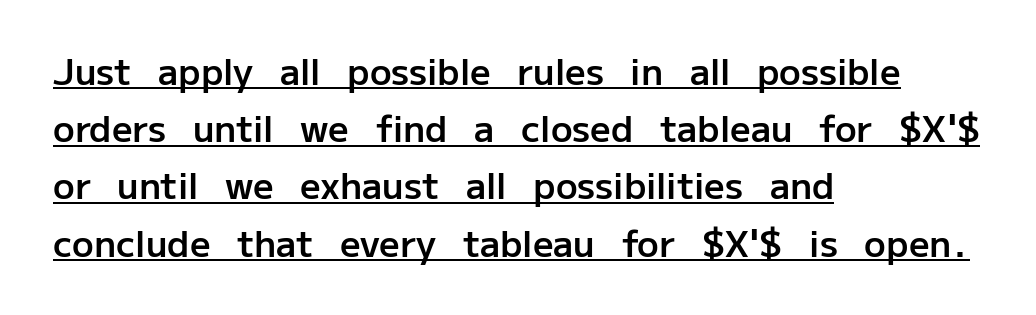
The image shows 36 px semibold sans-serif type, upright; set left-aligned, normal line spacing (1.59x), normal letter spacing, underlined; low stroke contrast and a medium x-height.
